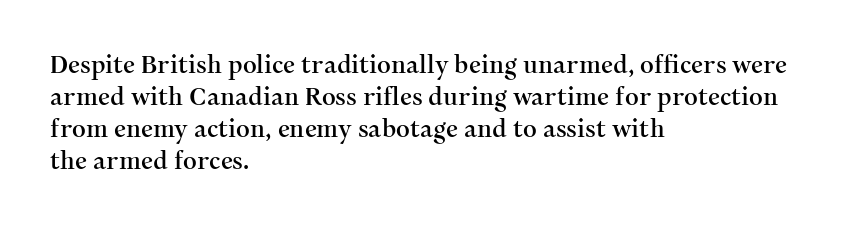
The image shows 24 px text type, upright; set left-aligned, normal line spacing (1.33x), normal letter spacing, not underlined.
